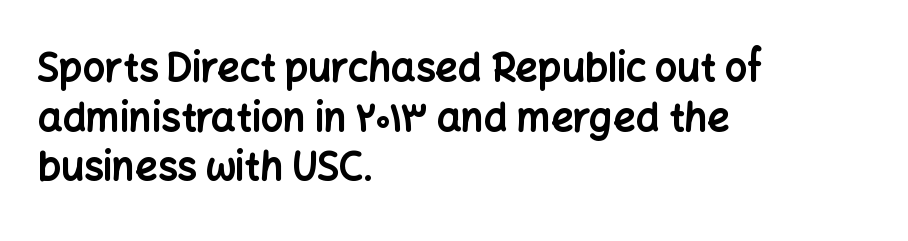
In terms of letterspacing, this is plain default setting. The glyphs are unaccompanied by any horizontal stroke below them. The font's upright variant was chosen for this text. The font family rendered here belongs to the sans-serif group. The setting favours the left margin, as ordinary paragraphs usually do.
